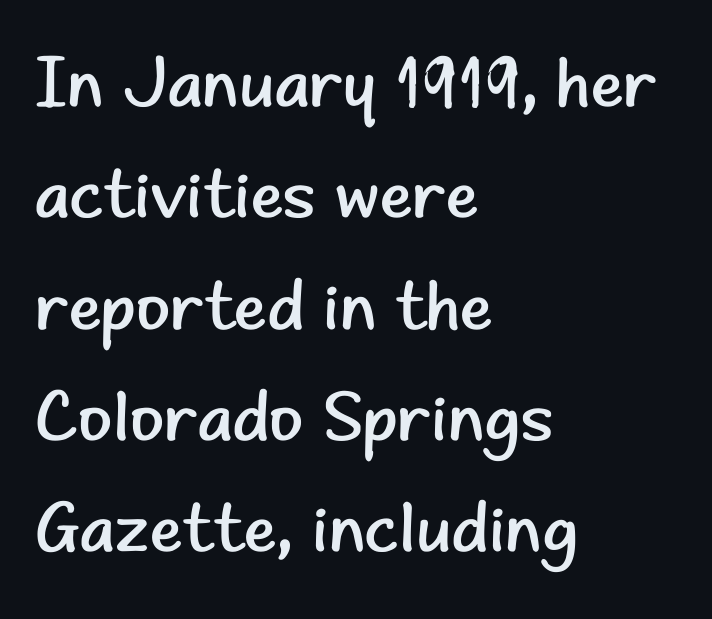
Q: Is the text bold? A: No.
Q: Is the text italic (slanted)? A: No, it is upright.
Q: Is the typeface a serif or a sans-serif typeface? A: Sans-serif.
Q: Is the text underlined? A: No.
Q: How is the paragraph aligned? A: Left-aligned.
Q: Is the spacing between letters normal or unusually wide? A: Normal.
Q: Is the spacing between lines tight, normal or loose? A: Normal.
Q: Width (condensed, normal, or wide)? A: Normal.
Q: Stroke contrast? A: Low.
Q: x-height? A: Small.
Q: Monospaced? A: No.
